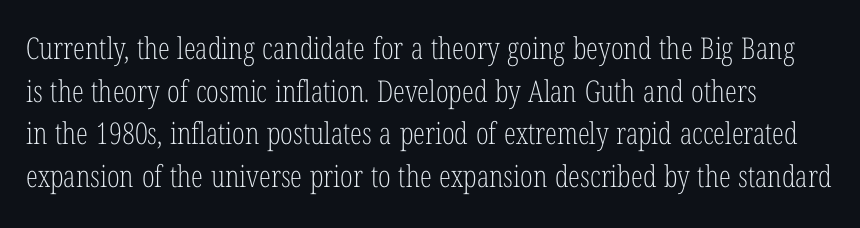
The image shows 30 px light, condensed serif type, upright; set normal line spacing (1.42x), normal letter spacing, not underlined; low stroke contrast and a medium x-height.
